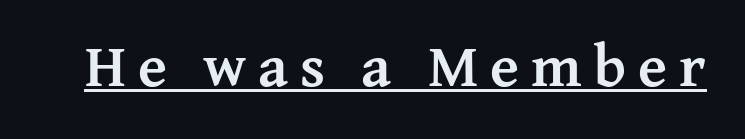
It's the straight-up-and-down kind of type. Classification — serif. The typesetter has applied underlining to the passage shown. A full-strength bold gives these letters their thick strokes. Glyph-to-glyph distance is far greater than everyday printed text. These lines are rendered in a variable-pitch font.
